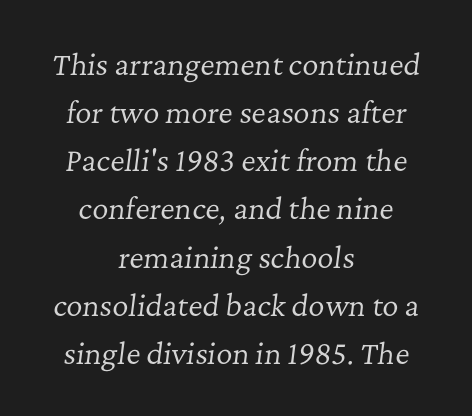
Is this a fixed-width face? No — the glyphs have proportional, varying widths. A typesetter would call this zero additional tracking. Is this a sans? No — the strokes have serifs. The typesetter chose a symmetrical, centered arrangement here. Clear beneath every line of the passage. The whole block is typeset with a tilt.
